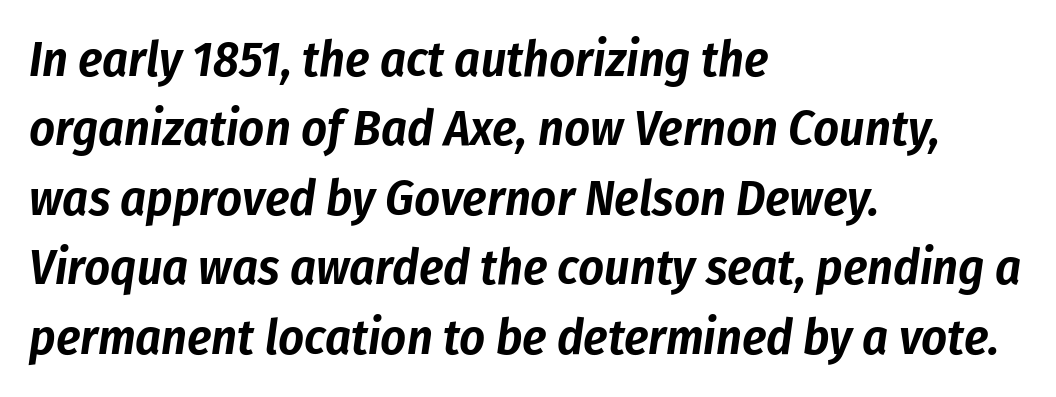
{"italic": "yes", "lean": "right", "slant_degrees": 8, "width": "condensed", "stroke_contrast": "low", "x_height": "medium", "monospaced": "no", "underline": "no", "align": "left", "line_spacing": "normal", "line_spacing_ratio": 1.39, "letter_spacing": "normal", "letter_spacing_em": 0.0, "glyph_px": 50}
